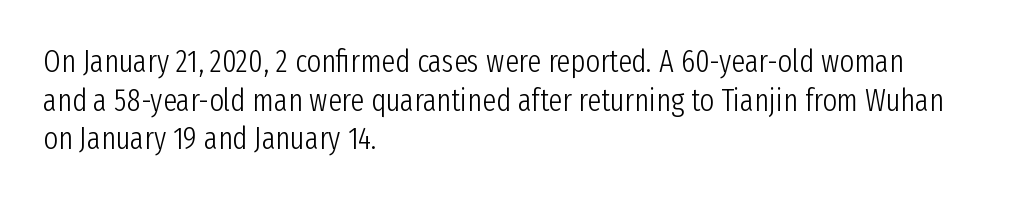
There is no visible air inserted between adjacent glyphs. What's the leading like? Ordinary, nothing unusual. Serifs: no, the terminals of the letterforms are clean. The rendering uses natural spacing where letterforms have individual widths. A bare baseline throughout the passage. No letter is thick-stroked: the sample isn't bold.
